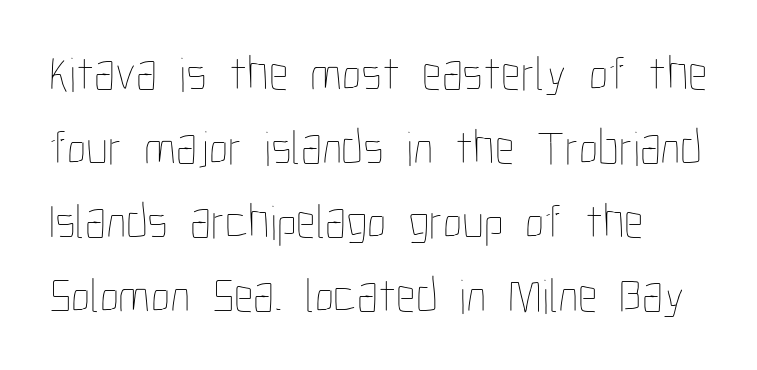
Q: Is the text bold? A: No.
Q: Is the text italic (slanted)? A: No, it is upright.
Q: Is the text underlined? A: No.
Q: Is the spacing between letters normal or unusually wide? A: Normal.
Q: Is the spacing between lines tight, normal or loose? A: Normal.
Q: Width (condensed, normal, or wide)? A: Condensed.
Q: Stroke contrast? A: Low.
Q: x-height? A: Medium.
Q: Monospaced? A: No.
